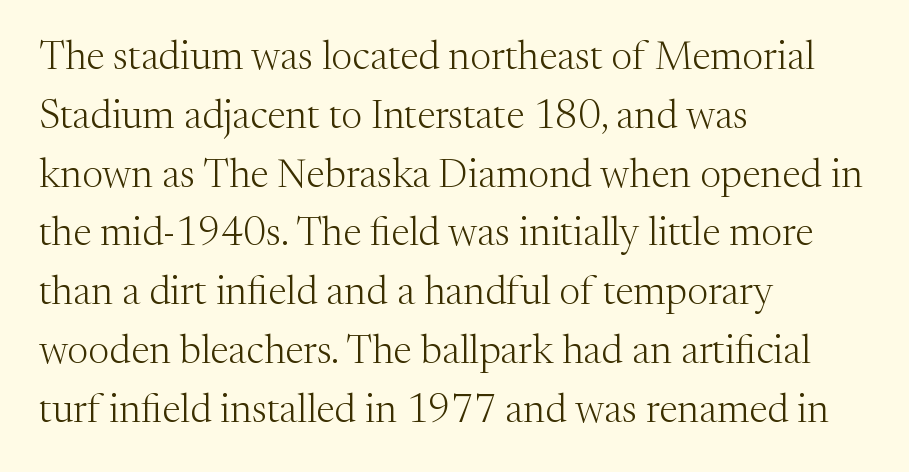
This is not heavy type; no bold has been used. Line spacing here is normal. Where is the straight margin? On the left. Little horizontal feet cap the strokes, marking this as serif type. Quick note: not italic, upright. The letters advance in unequal steps, a hallmark of proportional type.
